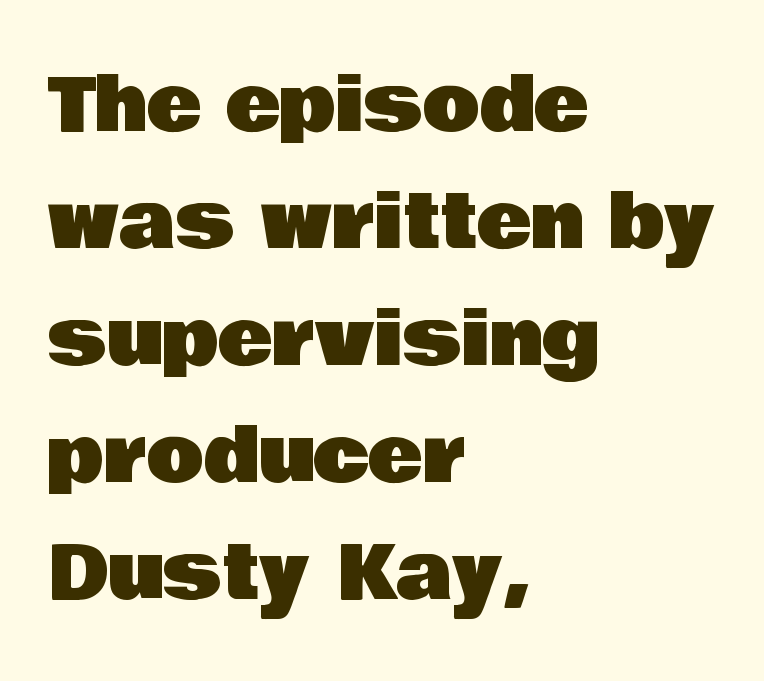
{"serif": "no", "italic": "no", "width": "normal", "stroke_contrast": "low", "x_height": "large", "monospaced": "no", "underline": "no", "align": "left", "line_spacing": "normal", "line_spacing_ratio": 1.58, "letter_spacing": "normal", "letter_spacing_em": 0.0, "glyph_px": 74}
